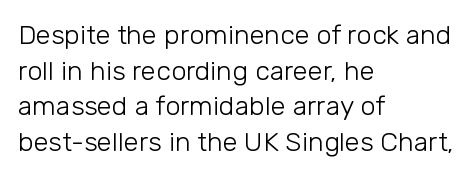
Q: Is the text bold? A: No.
Q: Is the text italic (slanted)? A: No, it is upright.
Q: Is the text underlined? A: No.
Q: How is the paragraph aligned? A: Left-aligned.
Q: Is the spacing between letters normal or unusually wide? A: Normal.
Q: Is the spacing between lines tight, normal or loose? A: Normal.
